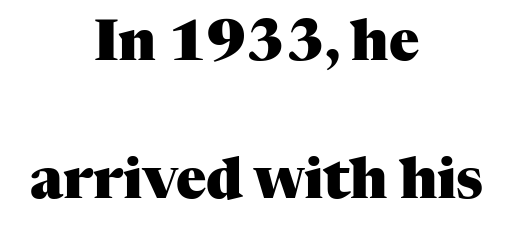
{"serif": "yes", "italic": "no", "bold": "yes", "weight": "heavy", "width": "normal", "stroke_contrast": "medium", "x_height": "medium", "monospaced": "no", "underline": "no", "align": "center", "line_spacing": "loose", "line_spacing_ratio": 2.46, "letter_spacing": "normal", "letter_spacing_em": 0.0, "glyph_px": 56}
